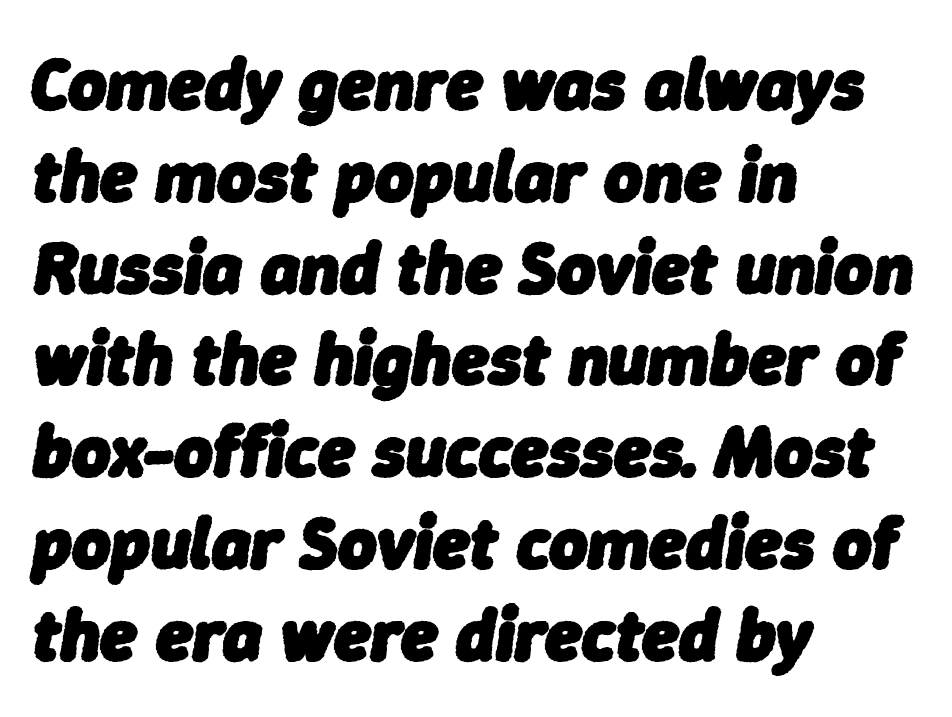
Look at the tracking — it's just the regular setting, nothing added. The text block is weighted toward the left margin, trailing off unevenly rightward. The glyphs have the mass of a bold cut. Every character sits at an angle, as italics do. The string is rendered with underlining switched off.
